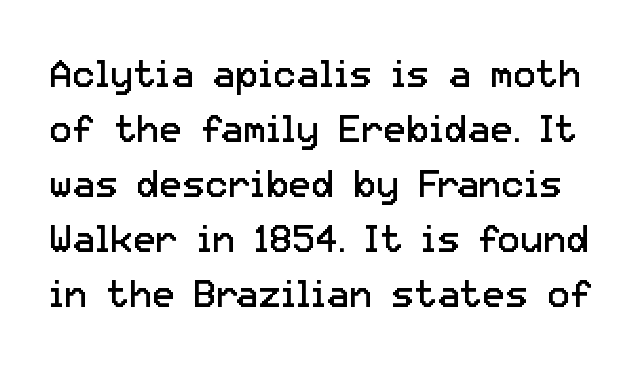
{"serif": "no", "italic": "no", "bold": "no", "weight": "regular", "width": "normal", "stroke_contrast": "low", "x_height": "medium", "monospaced": "no", "underline": "no", "line_spacing": "normal", "line_spacing_ratio": 1.45, "letter_spacing": "normal", "letter_spacing_em": 0.0, "glyph_px": 38}
